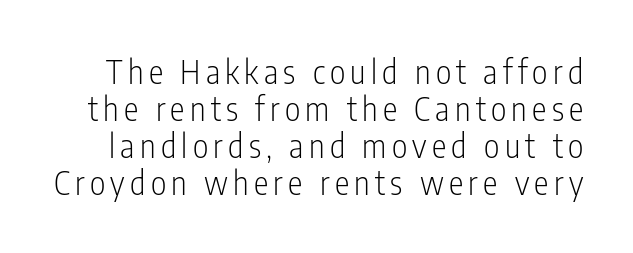
{"serif": "no", "italic": "no", "bold": "no", "weight": "light", "width": "condensed", "stroke_contrast": "low", "x_height": "medium", "monospaced": "no", "underline": "no", "line_spacing": "tight", "line_spacing_ratio": 1.12, "glyph_px": 33}
